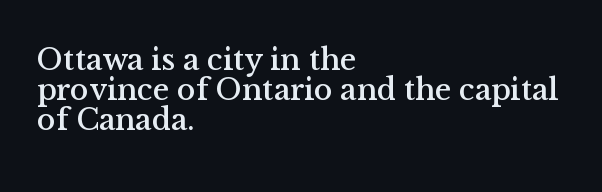
The rendering shows small feet on the letterforms — a serif design. The specimen omits any rule beneath the text block's lines. You can tell it's not italic because the verticals are truly vertical. The passage shown is typed in a proportional face where columns would drift.
